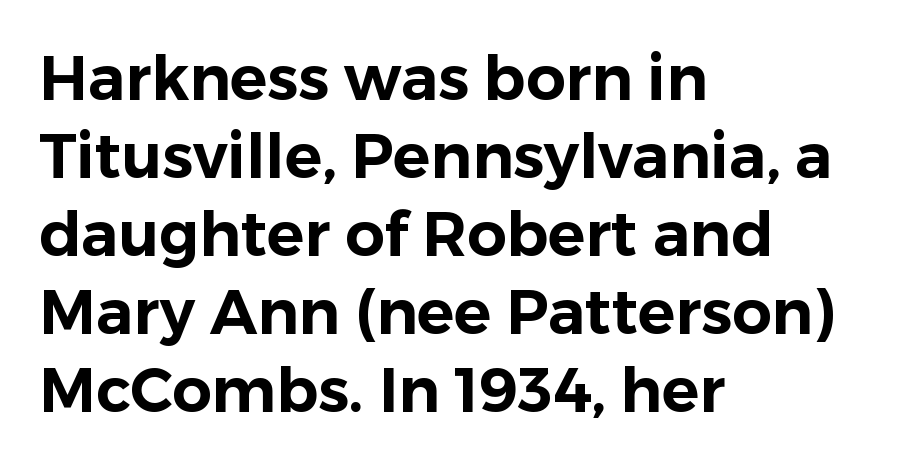
The image shows 62 px sans-serif type, upright; set left-aligned, normal line spacing (1.26x), normal letter spacing, not underlined; low stroke contrast and a medium x-height.
